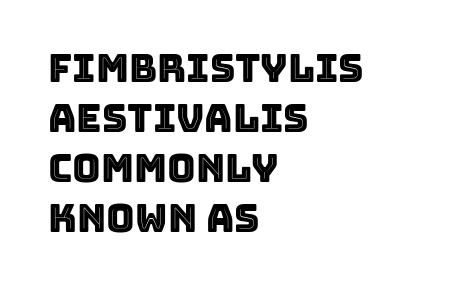
{"italic": "no", "width": "normal", "x_height": "large", "monospaced": "no", "underline": "no", "align": "left", "line_spacing": "normal", "line_spacing_ratio": 1.28, "letter_spacing": "normal", "letter_spacing_em": 0.0, "glyph_px": 39}
